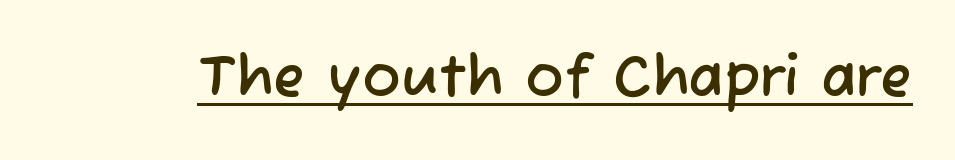
{"serif": "no", "width": "normal", "stroke_contrast": "low", "x_height": "medium", "monospaced": "no", "underline": "yes", "letter_spacing": "normal", "letter_spacing_em": 0.0, "glyph_px": 58}
